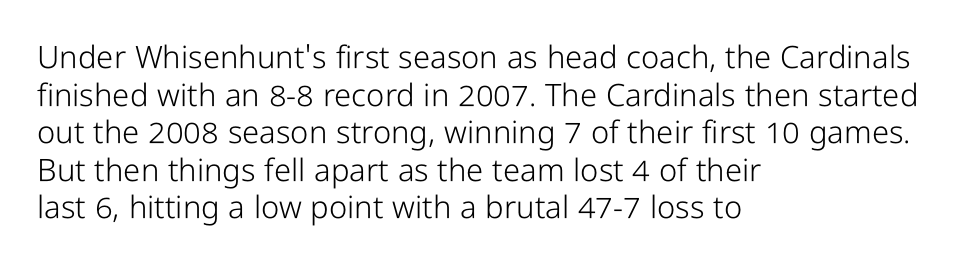
{"serif": "no", "italic": "no", "bold": "no", "weight": "light", "width": "condensed", "stroke_contrast": "low", "x_height": "medium", "monospaced": "no", "underline": "no", "align": "left", "line_spacing_ratio": 1.21, "letter_spacing": "normal", "letter_spacing_em": 0.0, "glyph_px": 31}
